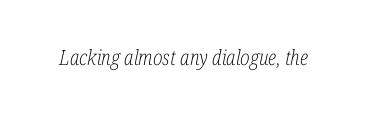
{"italic": "yes", "lean": "right", "slant_degrees": 12, "bold": "no", "underline": "no", "letter_spacing": "normal", "letter_spacing_em": 0.0, "glyph_px": 21}
